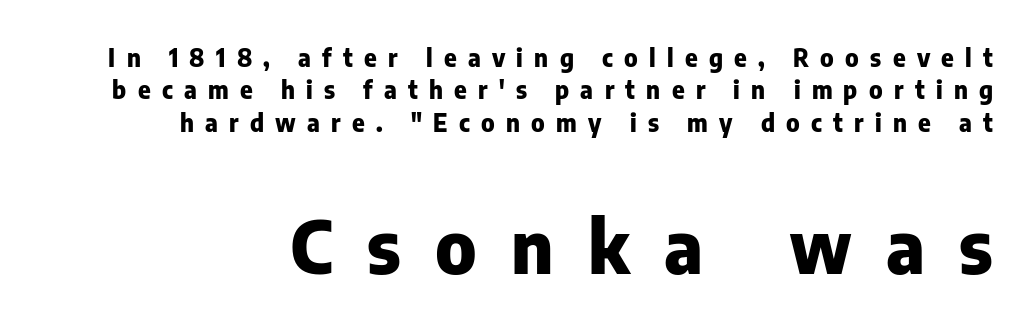
The image shows 73 px heavy sans-serif type, upright; set normal line spacing (1.35x), unusually wide letter spacing (+0.47 em), not underlined; the second (bottom) block is 3.04x larger; low stroke contrast and a medium x-height.
